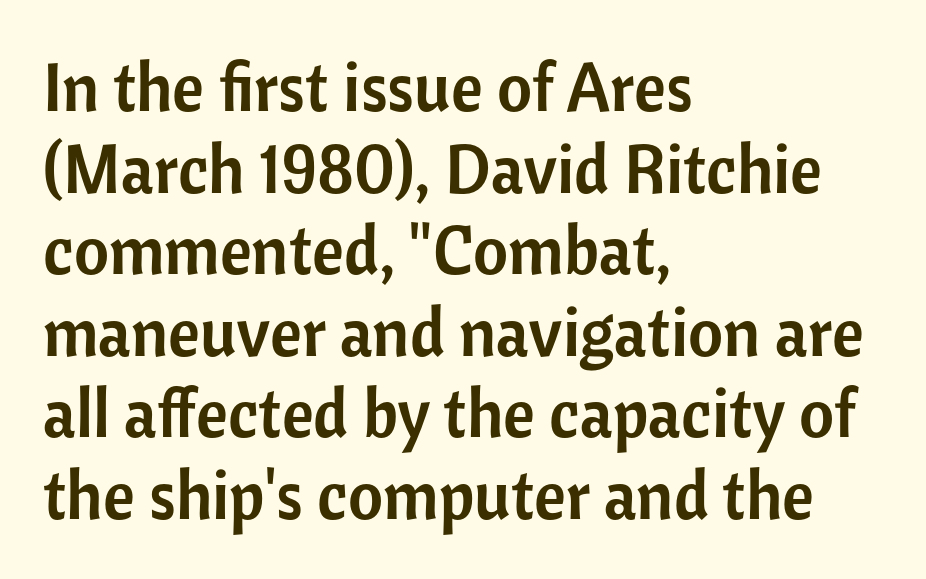
The paragraph shown leans on its left margin. Does the lettering tilt? It doesn't — this is upright. Check where the strokes stop: nothing finishes them off — pure sans. A typesetter would call this proportional, since set widths differ per character. Unmarked baselines from the first word to the last.
